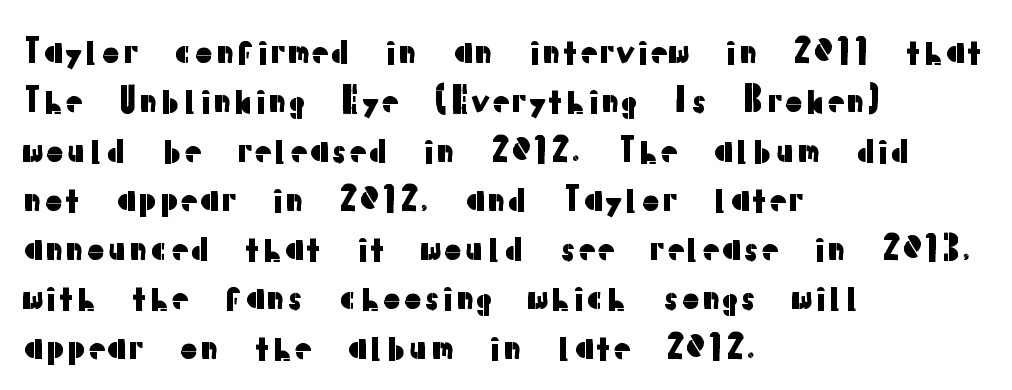
Q: Is the text italic (slanted)? A: No, it is upright.
Q: Is the typeface a serif or a sans-serif typeface? A: Sans-serif.
Q: Is the text underlined? A: No.
Q: How is the paragraph aligned? A: Left-aligned.
Q: Is the spacing between letters normal or unusually wide? A: Normal.
Q: Is the spacing between lines tight, normal or loose? A: Normal.
Q: Width (condensed, normal, or wide)? A: Normal.
Q: Stroke contrast? A: Low.
Q: x-height? A: Medium.
Q: Monospaced? A: No.
